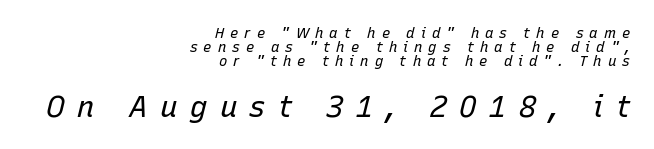
The image shows 29 px regular-weight type, italic (leaning right); set right-aligned, tight line spacing (0.99x), unusually wide letter spacing (+0.43 em), not underlined; the second (bottom) block is 2.07x larger; low stroke contrast and a medium x-height.
